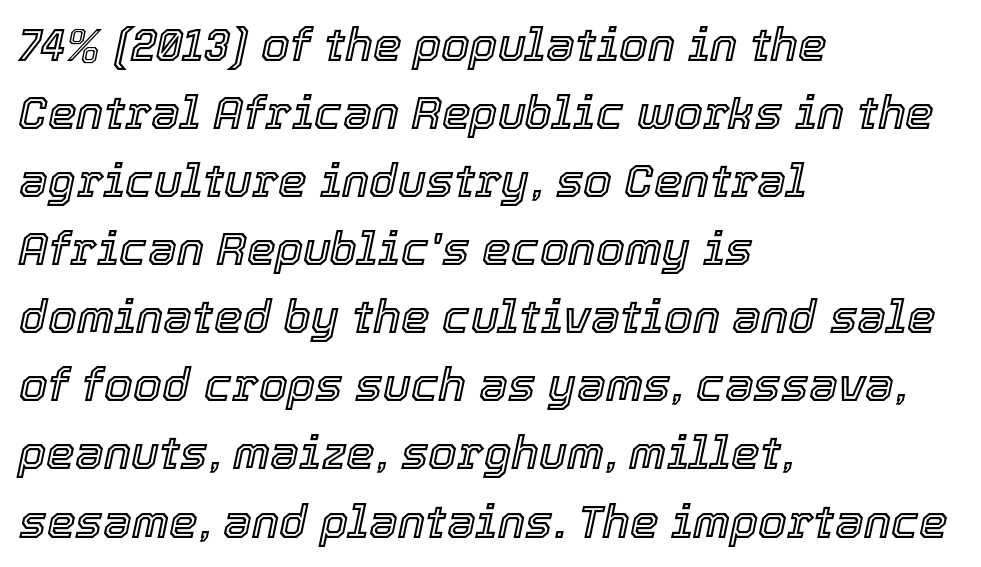
The image shows 46 px text type, italic (leaning right); set left-aligned, normal line spacing (1.48x), normal letter spacing, not underlined; a medium x-height.
